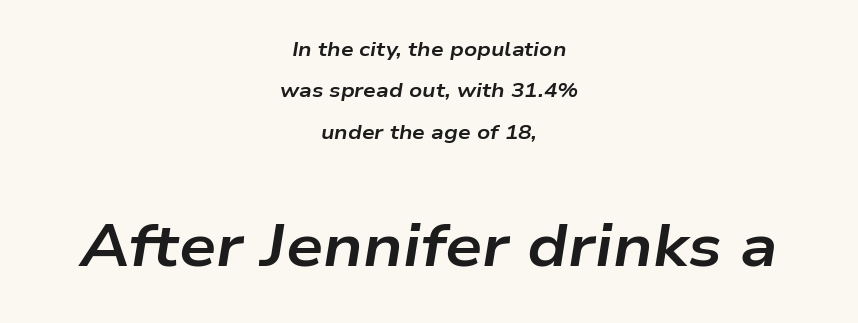
{"italic": "yes", "lean": "right", "slant_degrees": 9, "bold": "yes", "weight": "bold", "width": "wide", "stroke_contrast": "low", "x_height": "medium", "monospaced": "no", "underline": "no", "align": "center", "line_spacing": "loose", "line_spacing_ratio": 2.07, "letter_spacing": "normal", "letter_spacing_em": 0.0, "larger_block": "second", "size_ratio": 2.95, "glyph_px": 59}
